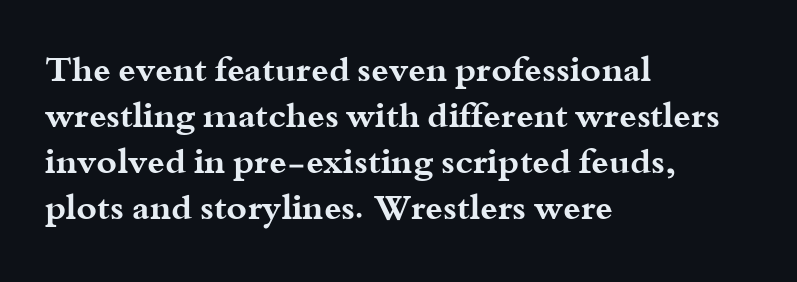
Q: Is the text bold? A: Yes.
Q: Is the text italic (slanted)? A: No, it is upright.
Q: Is the typeface a serif or a sans-serif typeface? A: Serif.
Q: Is the text underlined? A: No.
Q: How is the paragraph aligned? A: Left-aligned.
Q: Is the spacing between letters normal or unusually wide? A: Normal.
Q: Is the spacing between lines tight, normal or loose? A: Normal.
Q: Width (condensed, normal, or wide)? A: Wide.
Q: Stroke contrast? A: Medium.
Q: x-height? A: Small.
Q: Monospaced? A: No.
